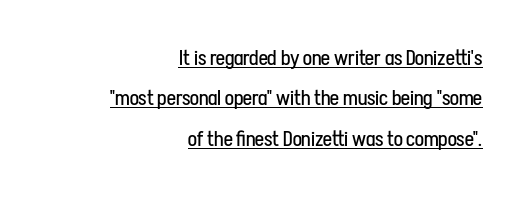
The image shows 21 px text type, upright; set right-aligned, loose line spacing (1.92x), normal letter spacing, underlined.
